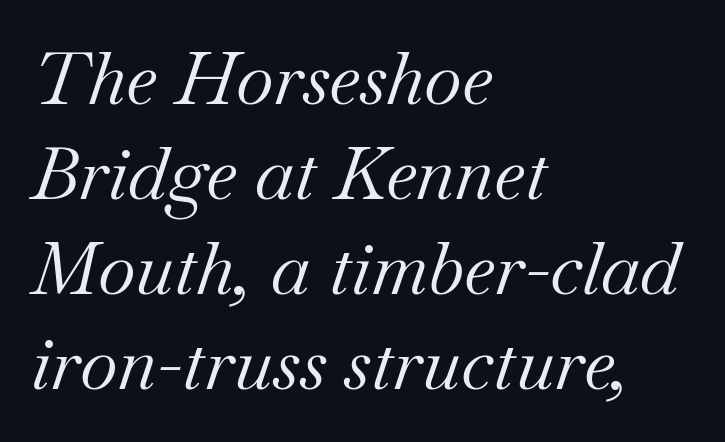
The face used here is proportionally spaced, like ordinary book or web type. Yep, those are serifs on the letters. Does the copy run flush right? No — it runs flush left. This block has exactly the height ordinary leading produces. You can tell it's italic because the verticals aren't actually vertical. Any mark beneath the type? The region is blank.
